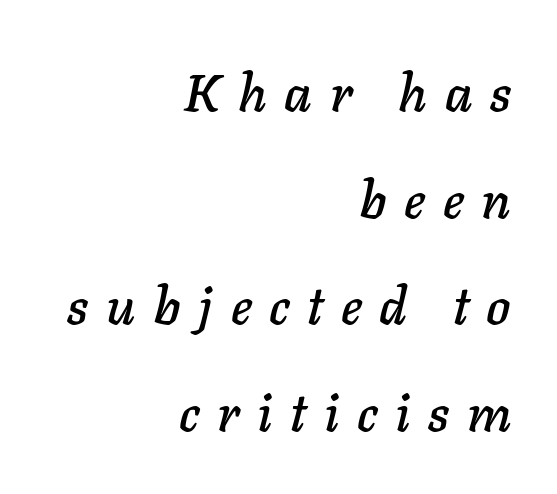
{"italic": "yes", "lean": "right", "slant_degrees": 11, "width": "normal", "stroke_contrast": "low", "x_height": "medium", "monospaced": "no", "underline": "no", "align": "right", "line_spacing": "loose", "line_spacing_ratio": 2.05, "letter_spacing": "wide", "letter_spacing_em": 0.34, "glyph_px": 52}
